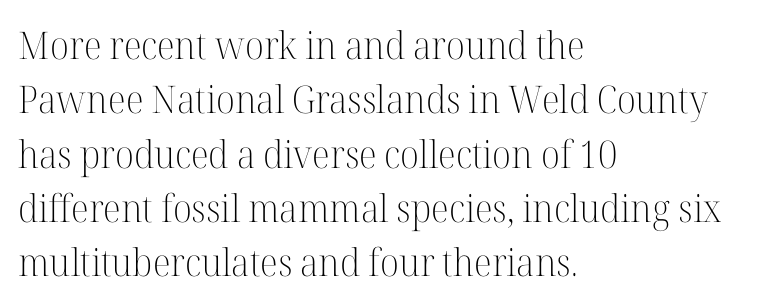
The image shows 38 px light serif type, upright; set left-aligned, normal line spacing (1.43x), normal letter spacing, not underlined; high stroke contrast and a medium x-height.
